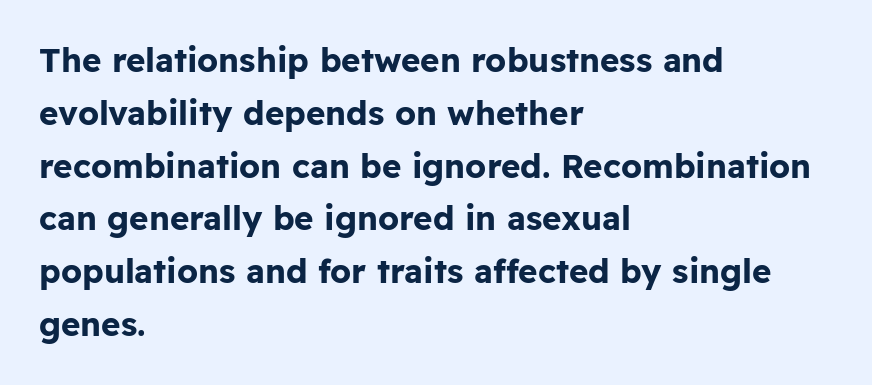
Q: Is the text bold? A: Yes.
Q: Is the text italic (slanted)? A: No, it is upright.
Q: Is the typeface a serif or a sans-serif typeface? A: Sans-serif.
Q: Is the text underlined? A: No.
Q: How is the paragraph aligned? A: Left-aligned.
Q: Is the spacing between letters normal or unusually wide? A: Normal.
Q: Is the spacing between lines tight, normal or loose? A: Normal.
Q: Width (condensed, normal, or wide)? A: Normal.
Q: Stroke contrast? A: Low.
Q: x-height? A: Medium.
Q: Monospaced? A: No.
